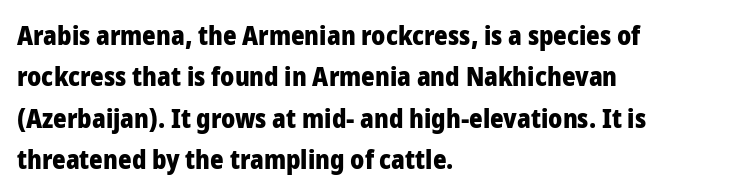
Q: Is the text bold? A: Yes.
Q: Is the text italic (slanted)? A: No, it is upright.
Q: Is the text underlined? A: No.
Q: How is the paragraph aligned? A: Left-aligned.
Q: Is the spacing between letters normal or unusually wide? A: Normal.
Q: Is the spacing between lines tight, normal or loose? A: Normal.
